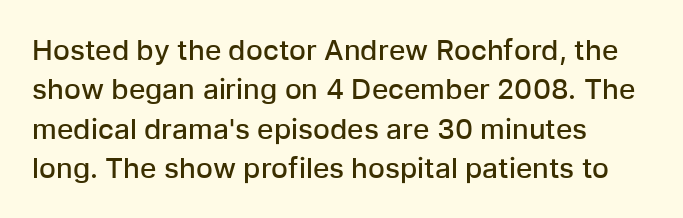
{"serif": "no", "italic": "no", "bold": "semi", "weight": "semibold", "width": "normal", "stroke_contrast": "low", "x_height": "medium", "monospaced": "no", "underline": "no", "align": "left", "line_spacing": "normal", "line_spacing_ratio": 1.41, "letter_spacing": "normal", "letter_spacing_em": 0.0, "glyph_px": 28}
